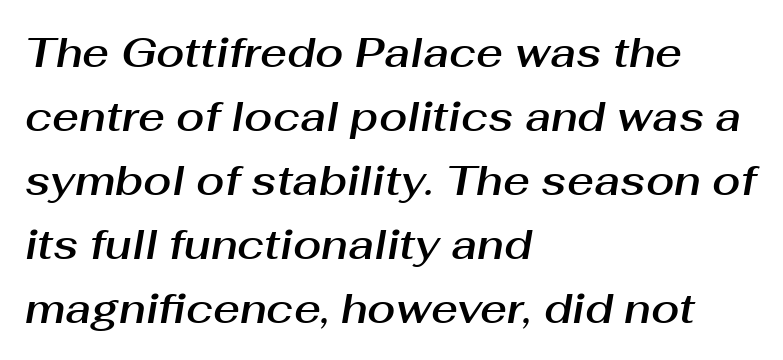
{"italic": "yes", "lean": "right", "slant_degrees": 10, "width": "normal", "stroke_contrast": "medium", "x_height": "medium", "monospaced": "no", "underline": "no", "align": "left", "line_spacing": "normal", "line_spacing_ratio": 1.56, "letter_spacing": "normal", "letter_spacing_em": 0.0, "glyph_px": 41}
